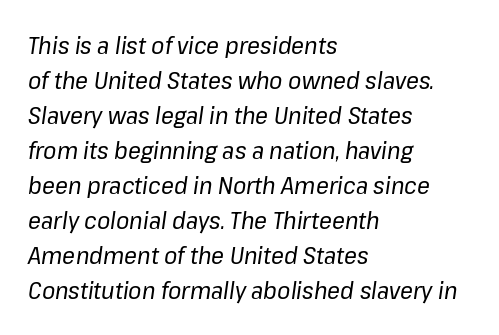
The image shows 24 px text type, italic (leaning right); set left-aligned, normal line spacing (1.46x), normal letter spacing, not underlined.
